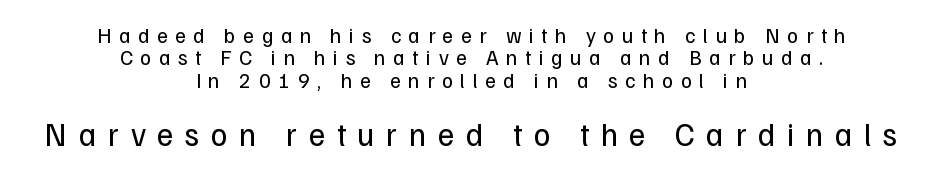
This sample is center-justified, so both line endings float freely. The horizontal fit of the characters is loose and conspicuously gappy. The vertical gap from one line to the next is small. Unbolded letterforms with no extra heft. Here the designer chose a conventional face with non-uniform glyph widths.
